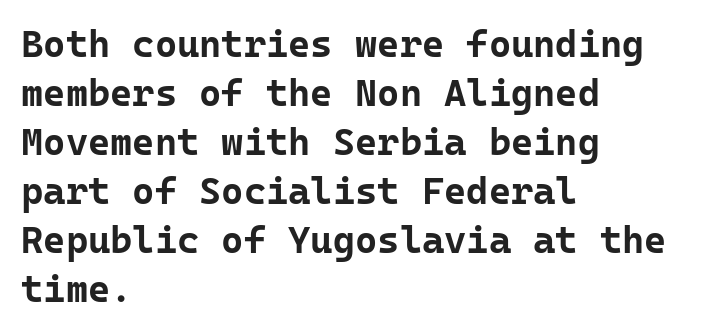
The typography opts for an upright posture over an oblique one. Nothing sits at the stroke ends, so this counts as sans-serif. Characters follow at the spacing the type designer built in. Look at the stroke-to-counter ratio: heavy, a bold. Each letter, wide or thin by design, is forced into the same width here. The passage shown stacks its lines at a standard gap.
